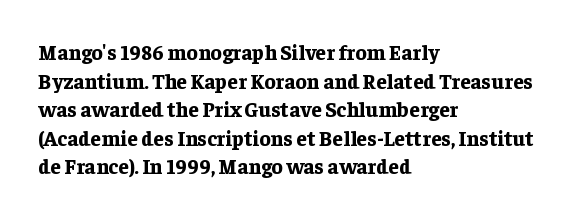
{"italic": "no", "bold": "yes", "underline": "no", "align": "left", "line_spacing": "normal", "line_spacing_ratio": 1.36, "letter_spacing": "normal", "letter_spacing_em": 0.0, "glyph_px": 21}
